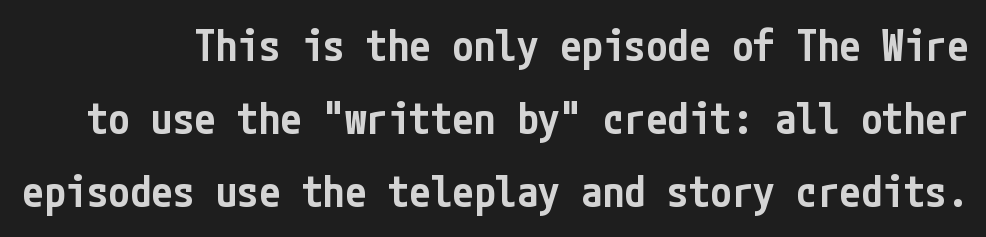
A clean baseline with only descenders dipping below it. The vertical gap from one line to the next is medium. This is the regular roman posture of the typeface. The letters carry no serifs — their stems end cleanly without finishing strokes. Weight check: semibold — heavier than regular, not quite bold. The tracking reads as untouched default to a designer's eye.
